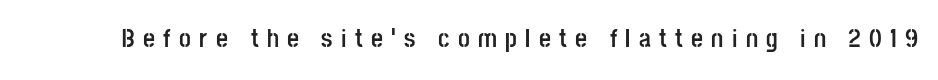
The specimen omits any rule beneath the text block's lines. The font's upright variant was chosen for this text. The tracking jumps out immediately: characters are airy and widely separated. The passage shown is emphatically bold.
